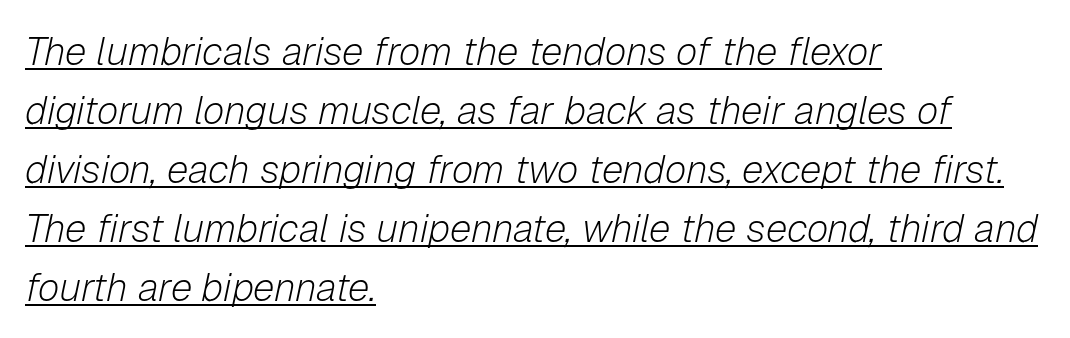
{"italic": "yes", "lean": "right", "slant_degrees": 12, "bold": "no", "weight": "light", "width": "normal", "stroke_contrast": "low", "x_height": "medium", "monospaced": "no", "underline": "yes", "align": "left", "line_spacing": "normal", "line_spacing_ratio": 1.51, "letter_spacing": "normal", "letter_spacing_em": 0.0, "glyph_px": 39}
